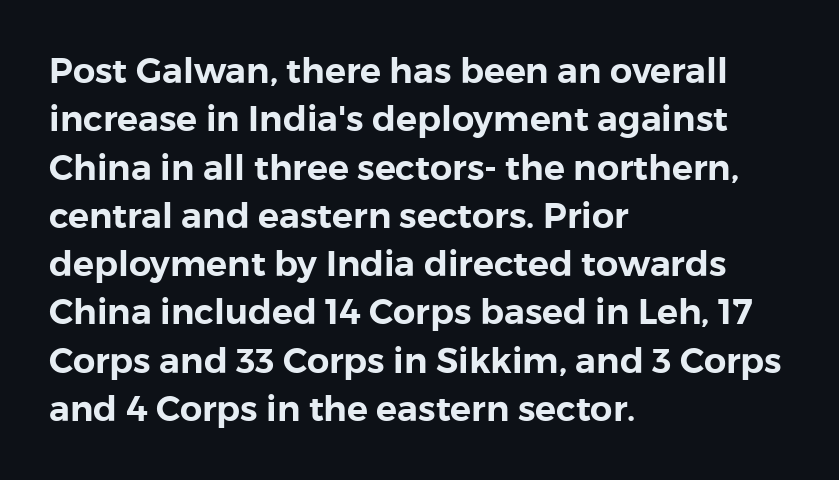
In terms of leading, this rendering sits right in the middle. Posture: vertical. Tracking value appears to be zero — textbook default spacing. Typeset ragged right — the left edge is the straight one. Underline: absent.
